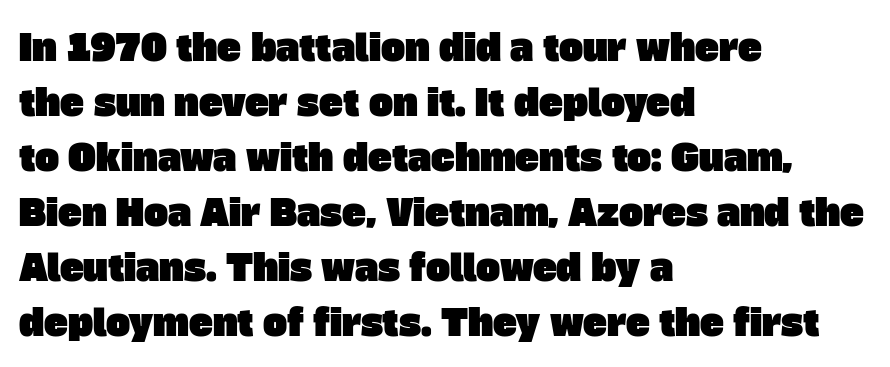
Q: Is the typeface a serif or a sans-serif typeface? A: Sans-serif.
Q: Is the text underlined? A: No.
Q: How is the paragraph aligned? A: Left-aligned.
Q: Is the spacing between letters normal or unusually wide? A: Normal.
Q: Is the spacing between lines tight, normal or loose? A: Normal.
Q: Width (condensed, normal, or wide)? A: Normal.
Q: Stroke contrast? A: Low.
Q: x-height? A: Large.
Q: Monospaced? A: No.
